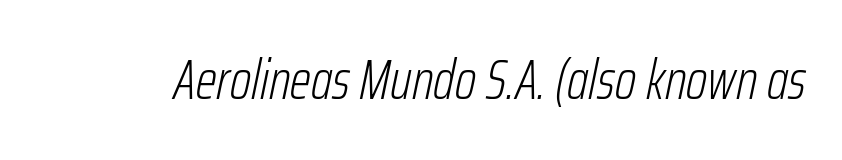
Q: Is the text bold? A: No.
Q: Is the text italic (slanted)? A: Yes, it leans right by about 12 degrees.
Q: Is the text underlined? A: No.
Q: Is the spacing between letters normal or unusually wide? A: Normal.
Q: Width (condensed, normal, or wide)? A: Condensed.
Q: Stroke contrast? A: Low.
Q: x-height? A: Medium.
Q: Monospaced? A: No.
